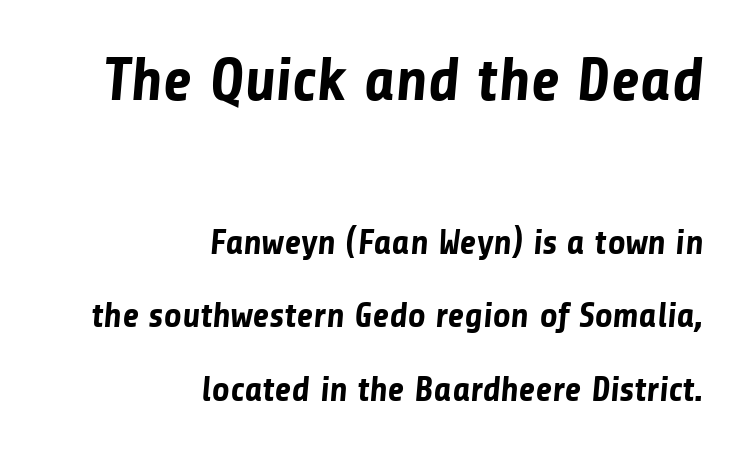
This sample uses a sans-serif face. Notice the wide empty band between every row — that's loose leading. These lines are set flush right with a ragged left edge. Note: larger setting up top, smaller setting below.
